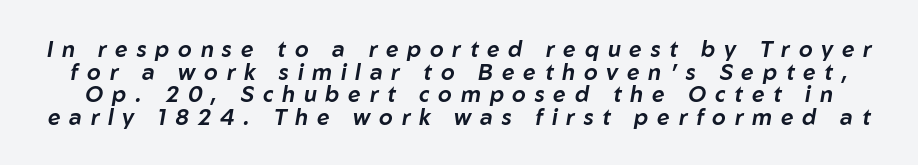
The image shows 22 px text type, italic (leaning right); set tight line spacing (1.03x), unusually wide letter spacing (+0.4 em), not underlined.
